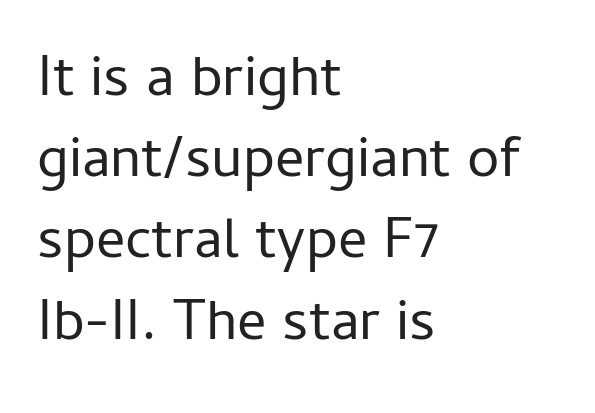
Q: Is the text bold? A: No.
Q: Is the text italic (slanted)? A: No, it is upright.
Q: Is the typeface a serif or a sans-serif typeface? A: Sans-serif.
Q: Is the text underlined? A: No.
Q: How is the paragraph aligned? A: Left-aligned.
Q: Is the spacing between letters normal or unusually wide? A: Normal.
Q: Is the spacing between lines tight, normal or loose? A: Normal.
Q: Width (condensed, normal, or wide)? A: Normal.
Q: Stroke contrast? A: Low.
Q: x-height? A: Medium.
Q: Monospaced? A: No.
